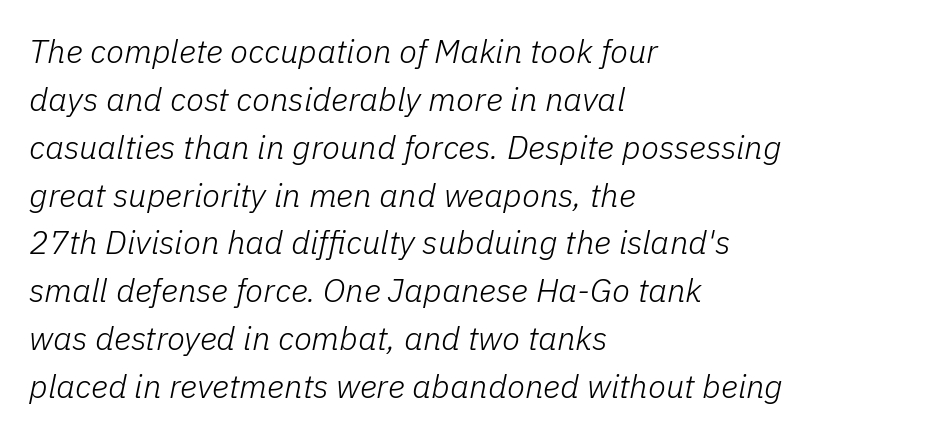
The image shows 33 px light type, italic (leaning right); set left-aligned, normal line spacing (1.45x), normal letter spacing, not underlined; low stroke contrast and a medium x-height.
